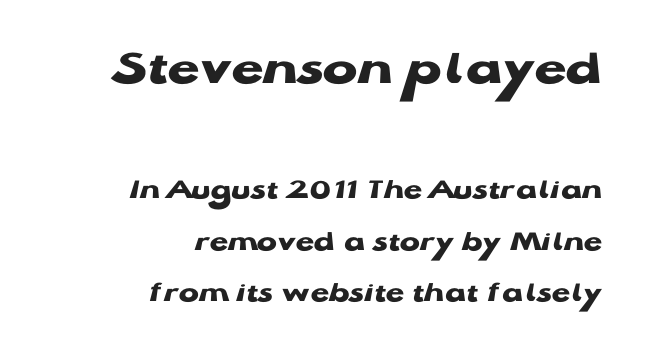
I'd call this a sans setting — the letters go barefoot. This rendering uses right alignment, leaving the left contour irregular. Only glyphs here, with clear space below each row. Each letter keeps its own natural width here, so spacing adapts to shape. Chunky letters — that's bold for sure. Does the bottom block carry the larger type? No, the top block does.
